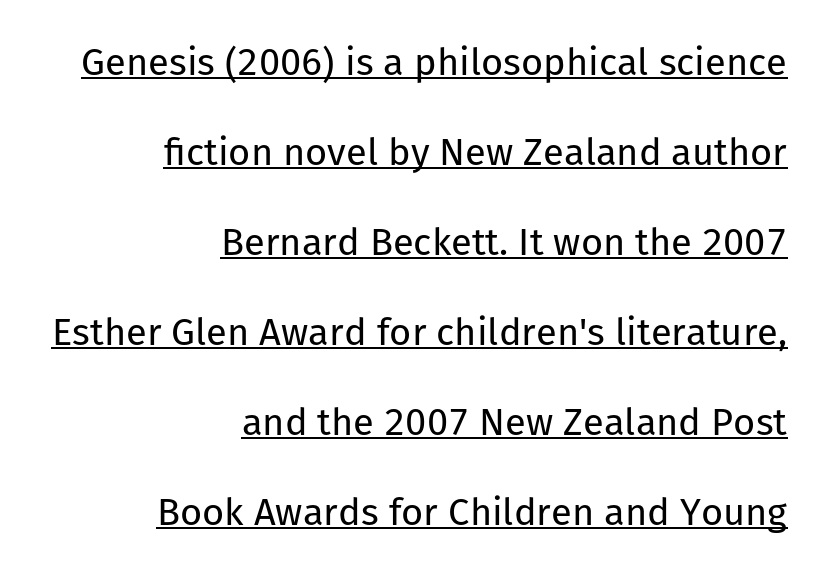
The image shows 38 px regular-weight sans-serif type, upright; set right-aligned, loose line spacing (2.37x), normal letter spacing, underlined; low stroke contrast and a medium x-height.
